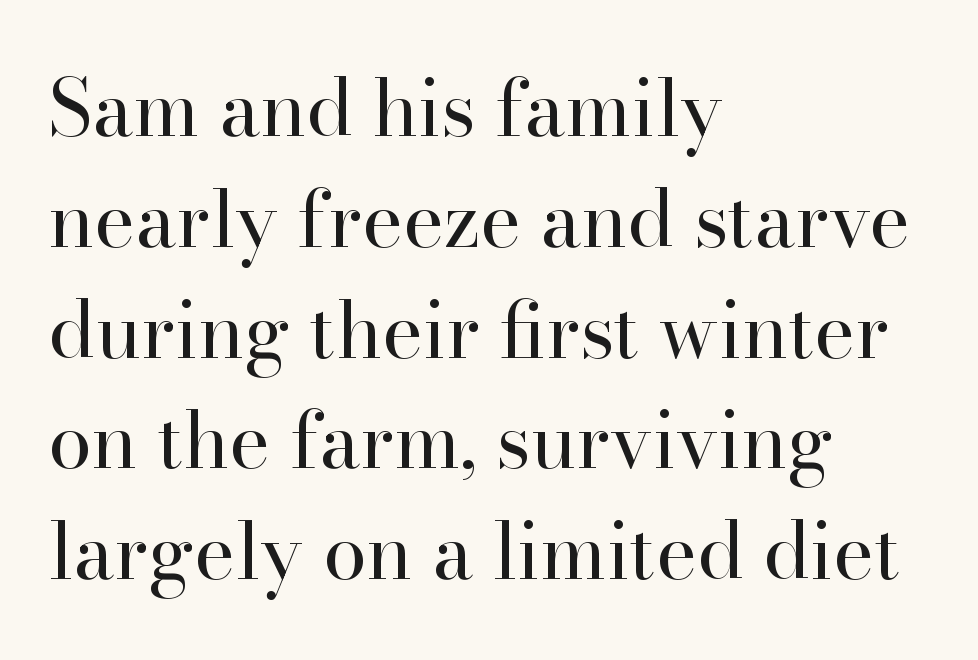
{"serif": "yes", "italic": "no", "bold": "no", "weight": "regular", "width": "normal", "stroke_contrast": "high", "x_height": "small", "monospaced": "no", "underline": "no", "align": "left", "line_spacing": "normal", "line_spacing_ratio": 1.42, "letter_spacing": "normal", "letter_spacing_em": 0.0, "glyph_px": 78}
